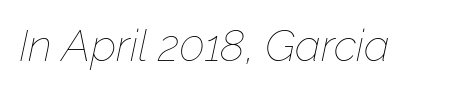
{"italic": "yes", "lean": "right", "slant_degrees": 12, "bold": "no", "weight": "thin", "width": "normal", "stroke_contrast": "low", "x_height": "medium", "monospaced": "no", "underline": "no", "letter_spacing": "normal", "letter_spacing_em": 0.0, "glyph_px": 44}
